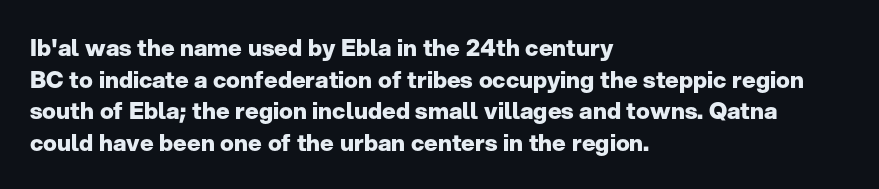
One glance says typical: line gaps are just what's usual. The letters stand upright; this is a roman face. These lines stack with their left ends in a neat column. Bold? Absolutely — the strokes are thick and heavy.
